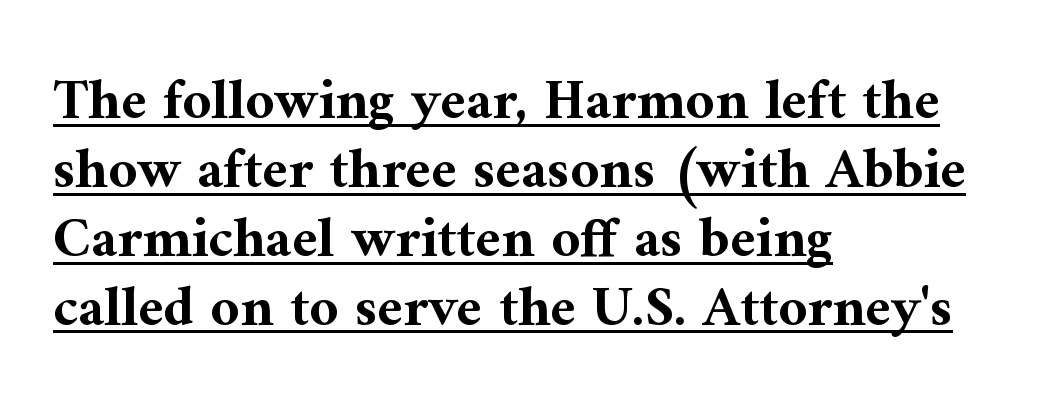
Q: Is the text bold? A: Yes.
Q: Is the text italic (slanted)? A: No, it is upright.
Q: Is the typeface a serif or a sans-serif typeface? A: Serif.
Q: Is the text underlined? A: Yes.
Q: How is the paragraph aligned? A: Left-aligned.
Q: Is the spacing between letters normal or unusually wide? A: Normal.
Q: Width (condensed, normal, or wide)? A: Normal.
Q: Stroke contrast? A: Medium.
Q: x-height? A: Medium.
Q: Monospaced? A: No.
